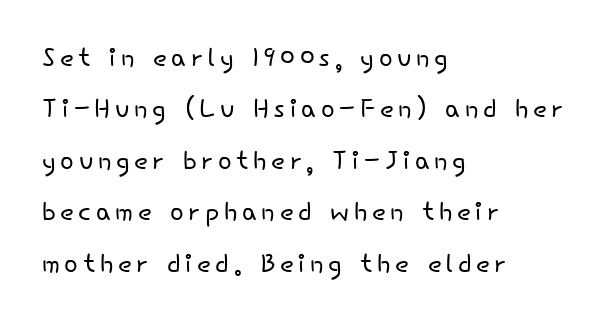
Q: Is the text bold? A: No.
Q: Is the text italic (slanted)? A: No, it is upright.
Q: Is the typeface a serif or a sans-serif typeface? A: Sans-serif.
Q: Is the text underlined? A: No.
Q: How is the paragraph aligned? A: Left-aligned.
Q: Is the spacing between lines tight, normal or loose? A: Normal.
Q: Width (condensed, normal, or wide)? A: Normal.
Q: Stroke contrast? A: Low.
Q: x-height? A: Small.
Q: Monospaced? A: No.
